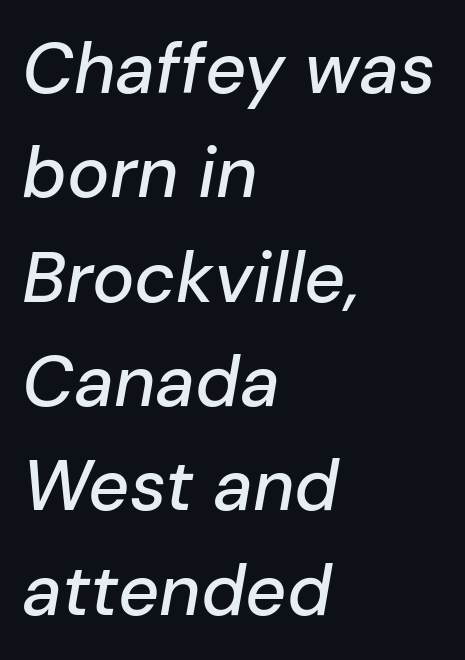
Q: Is the text italic (slanted)? A: Yes, it leans right by about 10 degrees.
Q: Is the text underlined? A: No.
Q: How is the paragraph aligned? A: Left-aligned.
Q: Is the spacing between letters normal or unusually wide? A: Normal.
Q: Is the spacing between lines tight, normal or loose? A: Normal.
Q: Width (condensed, normal, or wide)? A: Normal.
Q: Stroke contrast? A: Low.
Q: x-height? A: Medium.
Q: Monospaced? A: No.
